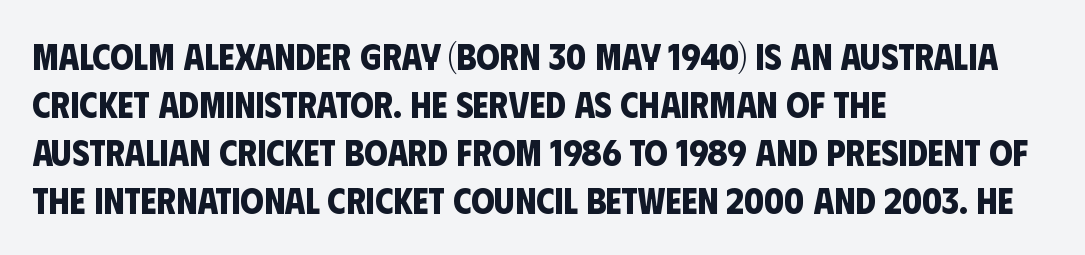
Q: Is the text bold? A: Yes.
Q: Is the typeface a serif or a sans-serif typeface? A: Sans-serif.
Q: Is the text underlined? A: No.
Q: How is the paragraph aligned? A: Left-aligned.
Q: Is the spacing between letters normal or unusually wide? A: Normal.
Q: Is the spacing between lines tight, normal or loose? A: Normal.
Q: Width (condensed, normal, or wide)? A: Condensed.
Q: Stroke contrast? A: Low.
Q: x-height? A: Large.
Q: Monospaced? A: No.
